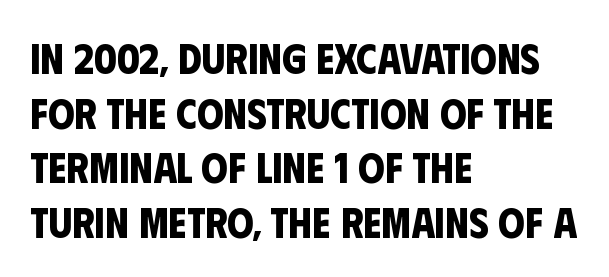
Each word holds together tightly as a unit, with standard inter-letter gaps. Bold? Absolutely — the strokes are thick and heavy. The lines in this sample share a left origin and differ only in where they stop. The type family on display is of the sans-serif kind.
